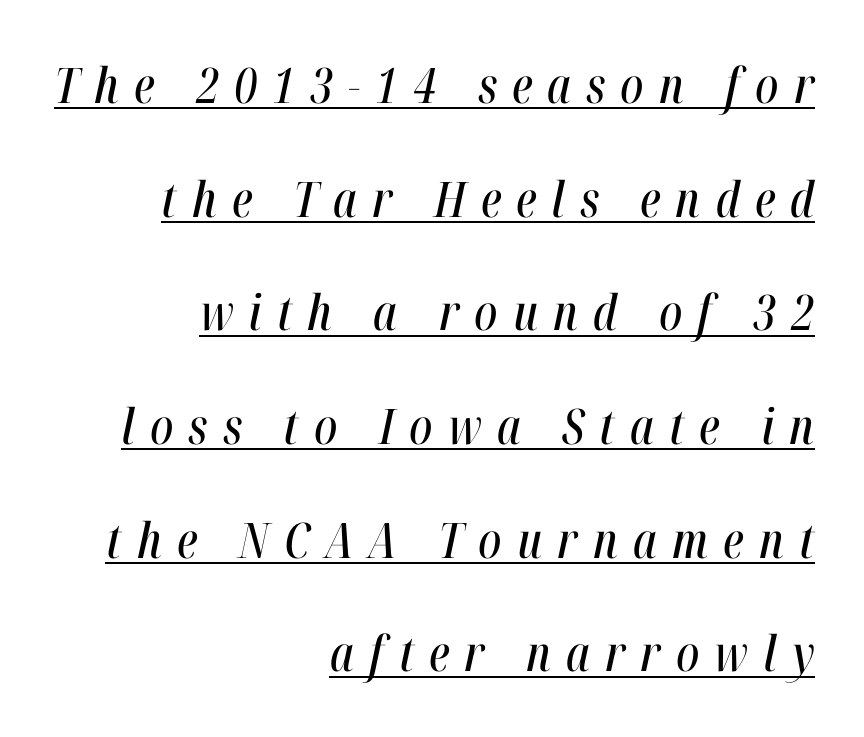
Letter spacing: wide. Posture: slanted. Here the designer chose a conventional face with non-uniform glyph widths. The block of text is sparse from top to bottom, with ample space between rows.
